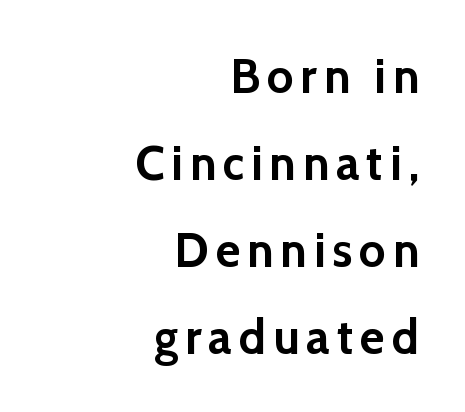
Students, this is bold: see how much ink each stroke carries. The passage shown is typed in a proportional face where columns would drift. Leftover space on each line is placed entirely before the opening word. The text was rendered using a sans face with plain stroke endings. The passage shown is not underscored anywhere. The axis of the letterforms is exactly vertical.
